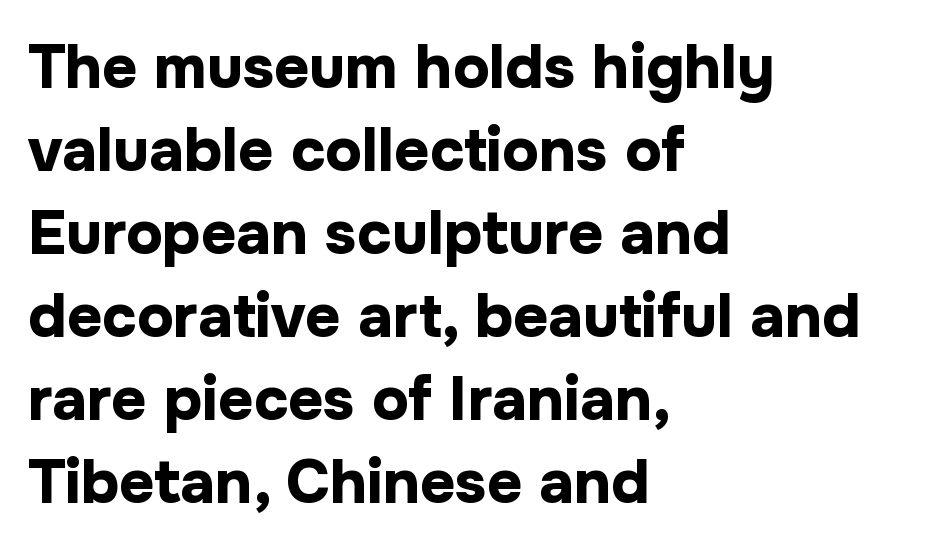
{"serif": "no", "italic": "no", "bold": "yes", "weight": "bold", "width": "normal", "stroke_contrast": "low", "x_height": "medium", "monospaced": "no", "underline": "no", "align": "left", "line_spacing": "normal", "line_spacing_ratio": 1.36, "letter_spacing": "normal", "letter_spacing_em": 0.0, "glyph_px": 61}
